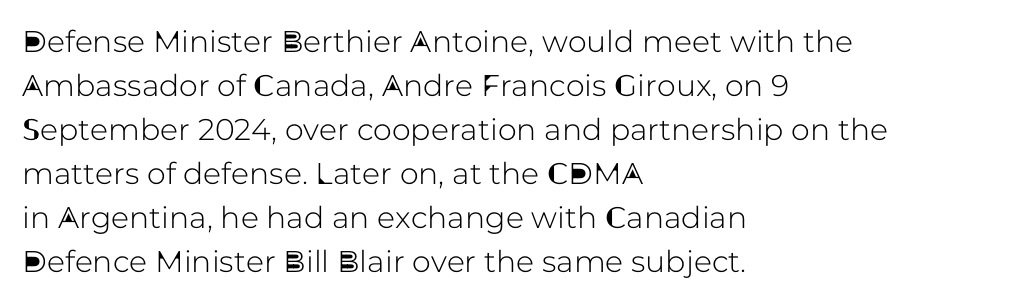
The zone under the glyphs is completely vacant. Nothing unusual about the tracking: characters are spaced as the font intends. Regular leading. Each letter keeps its own natural width here, so spacing adapts to shape.
